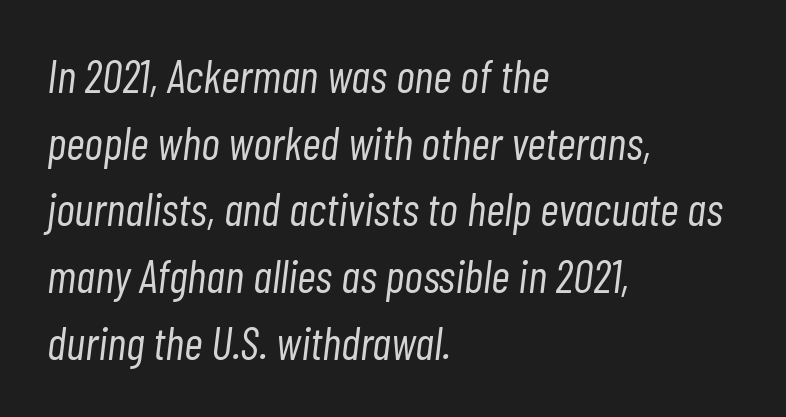
Q: Is the text bold? A: No.
Q: Is the text italic (slanted)? A: Yes, it leans right by about 7 degrees.
Q: Is the text underlined? A: No.
Q: How is the paragraph aligned? A: Left-aligned.
Q: Is the spacing between letters normal or unusually wide? A: Normal.
Q: Is the spacing between lines tight, normal or loose? A: Normal.
Q: Width (condensed, normal, or wide)? A: Condensed.
Q: Stroke contrast? A: Low.
Q: x-height? A: Medium.
Q: Monospaced? A: No.
